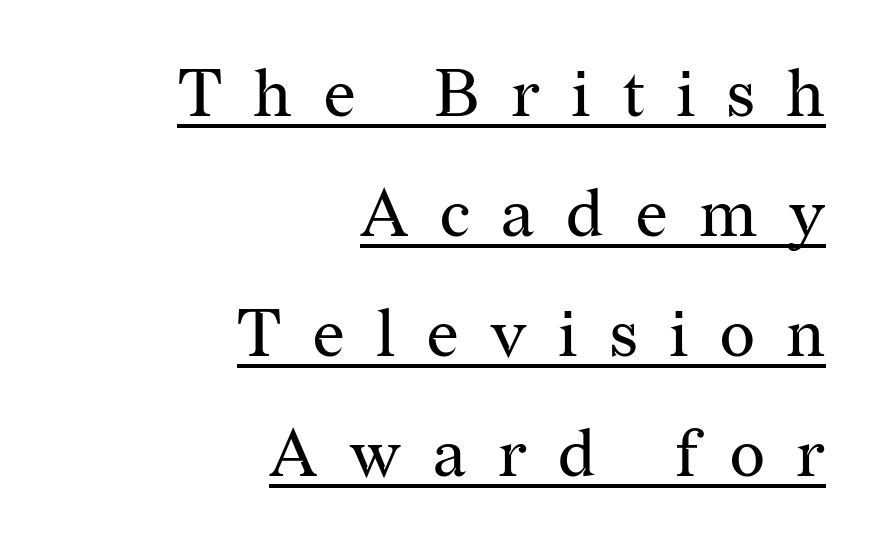
{"serif": "yes", "italic": "no", "bold": "no", "weight": "regular", "width": "normal", "stroke_contrast": "medium", "x_height": "medium", "monospaced": "no", "underline": "yes", "align": "right", "line_spacing_ratio": 1.79, "letter_spacing": "wide", "letter_spacing_em": 0.47, "glyph_px": 67}
